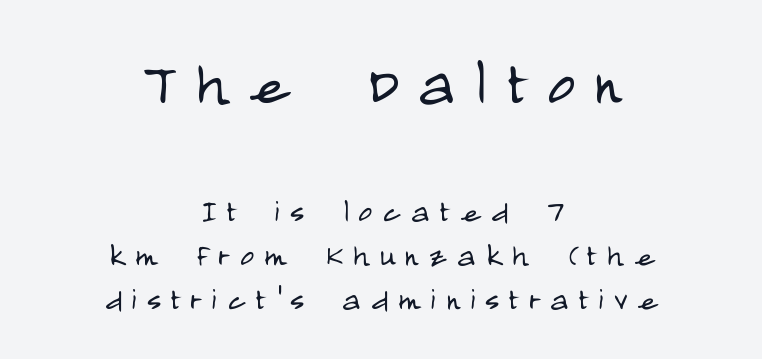
{"serif": "no", "italic": "no", "bold": "no", "weight": "light", "width": "condensed", "stroke_contrast": "low", "x_height": "large", "monospaced": "no", "underline": "no", "align": "center", "line_spacing": "tight", "line_spacing_ratio": 1.15, "letter_spacing": "wide", "letter_spacing_em": 0.26, "larger_block": "first", "size_ratio": 2.0, "glyph_px": 76}
